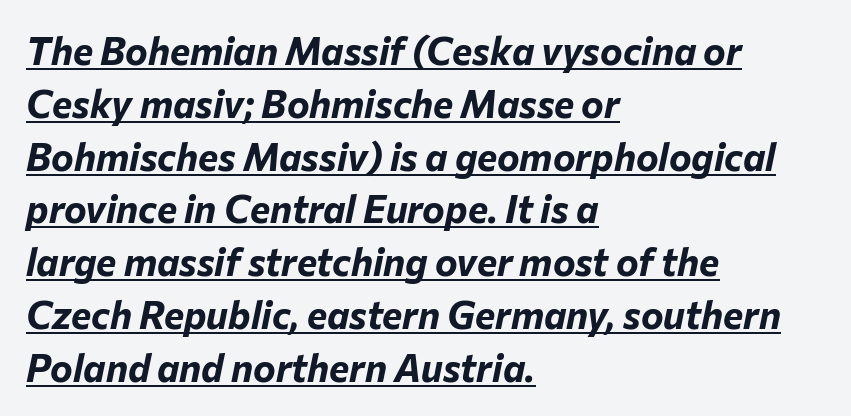
Q: Is the text bold? A: Yes.
Q: Is the text italic (slanted)? A: Yes, it leans right by about 12 degrees.
Q: Is the text underlined? A: Yes.
Q: How is the paragraph aligned? A: Left-aligned.
Q: Is the spacing between letters normal or unusually wide? A: Normal.
Q: Is the spacing between lines tight, normal or loose? A: Normal.
Q: Width (condensed, normal, or wide)? A: Normal.
Q: Stroke contrast? A: Low.
Q: x-height? A: Medium.
Q: Monospaced? A: No.
